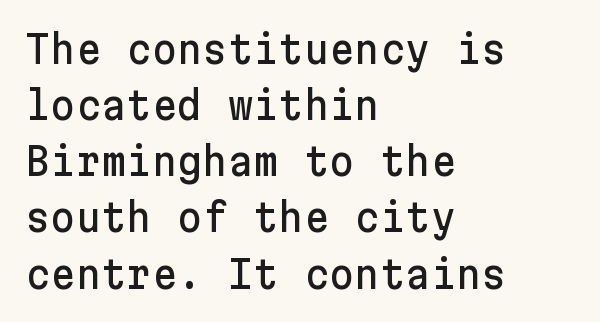
The image shows 39 px sans-serif type, upright; set left-aligned, normal line spacing (1.44x), normal letter spacing, not underlined; low stroke contrast and a medium x-height.
